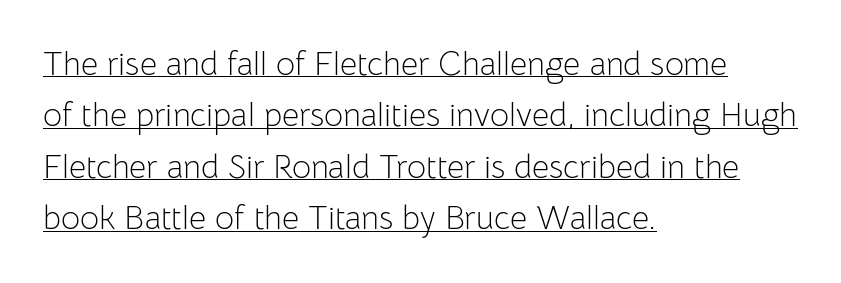
The image shows 33 px light sans-serif type, upright; set left-aligned, normal line spacing (1.56x), normal letter spacing, underlined; low stroke contrast and a medium x-height.
